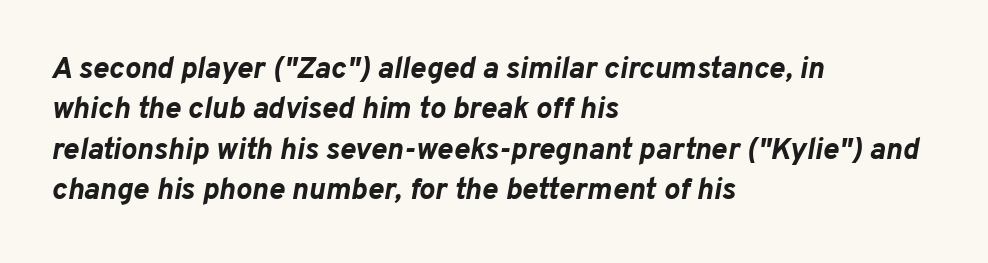
{"italic": "yes", "lean": "right", "slant_degrees": 10, "bold": "yes", "weight": "bold", "width": "normal", "stroke_contrast": "low", "x_height": "medium", "monospaced": "no", "underline": "no", "align": "left", "line_spacing": "normal", "line_spacing_ratio": 1.35, "letter_spacing": "normal", "letter_spacing_em": 0.0, "glyph_px": 30}
